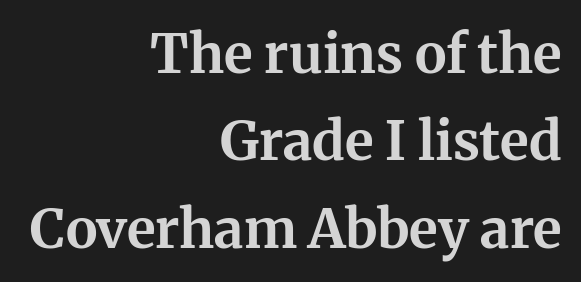
{"serif": "yes", "italic": "no", "bold": "yes", "weight": "bold", "width": "normal", "stroke_contrast": "medium", "x_height": "medium", "monospaced": "no", "underline": "no", "align": "right", "line_spacing": "normal", "line_spacing_ratio": 1.62, "letter_spacing": "normal", "letter_spacing_em": 0.0, "glyph_px": 54}
